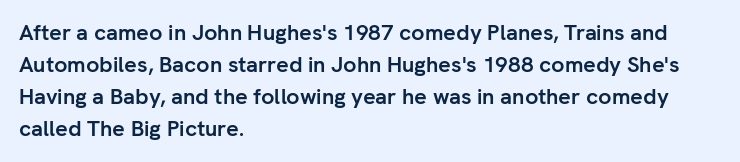
Q: Is the text bold? A: Yes.
Q: Is the text italic (slanted)? A: No, it is upright.
Q: Is the text underlined? A: No.
Q: How is the paragraph aligned? A: Left-aligned.
Q: Is the spacing between letters normal or unusually wide? A: Normal.
Q: Is the spacing between lines tight, normal or loose? A: Normal.
